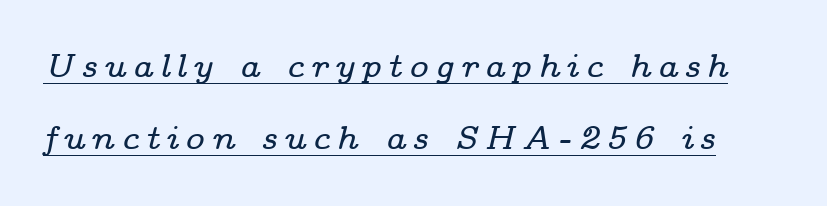
Looks like regular typesetting: each glyph gets only the width it needs. Designer's note — italics engaged. These lines are composed in type with serifs. Leading is clearly above the norm, producing a sparse column. Caption: lettering with a line underneath.
